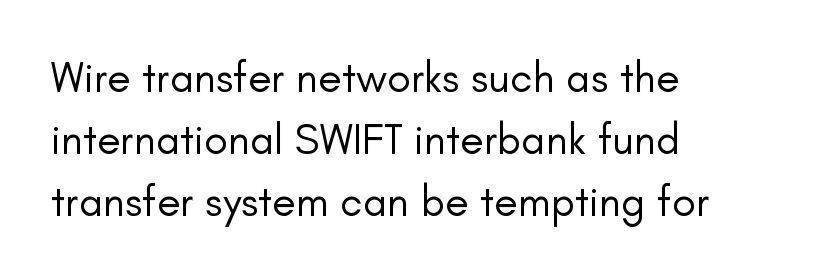
Q: Is the text bold? A: No.
Q: Is the text italic (slanted)? A: No, it is upright.
Q: Is the typeface a serif or a sans-serif typeface? A: Sans-serif.
Q: Is the text underlined? A: No.
Q: How is the paragraph aligned? A: Left-aligned.
Q: Is the spacing between letters normal or unusually wide? A: Normal.
Q: Is the spacing between lines tight, normal or loose? A: Normal.
Q: Width (condensed, normal, or wide)? A: Normal.
Q: Stroke contrast? A: Low.
Q: x-height? A: Small.
Q: Monospaced? A: No.
